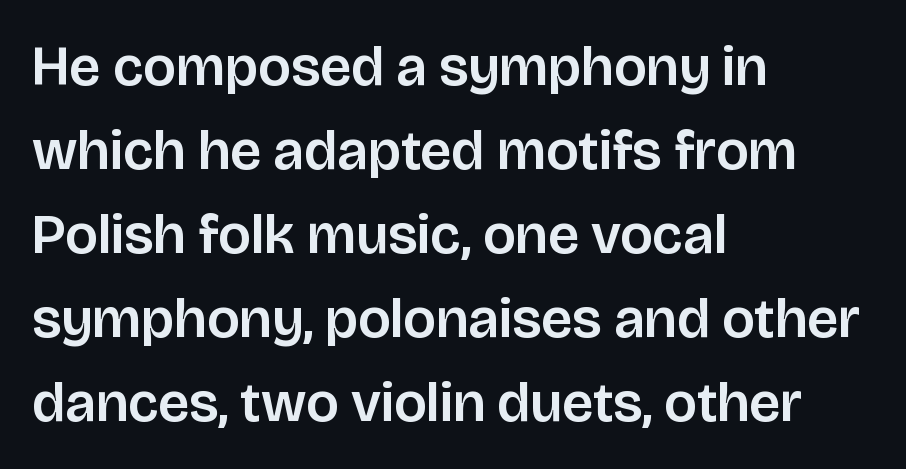
Each line starts at the same left margin while the right side varies. Words appear dense and cohesive because spacing is normal. This rendering features lettering with no underline. Letterform terminals end flat and unadorned throughout the passage. The letters stand upright; this is a roman face.
